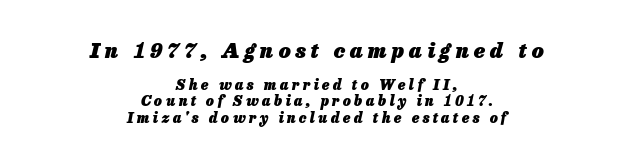
The gap between lines stays unmarked. If you squint, the top block still reads clearly — it's the larger of the two. There is plenty of visible air inserted between adjacent glyphs. Is the block centered? Yes — each line is placed symmetrically about the middle. Typesetter's note: full bold, strokes at maximum text heaviness. The typography opts for an oblique posture over an upright one.
